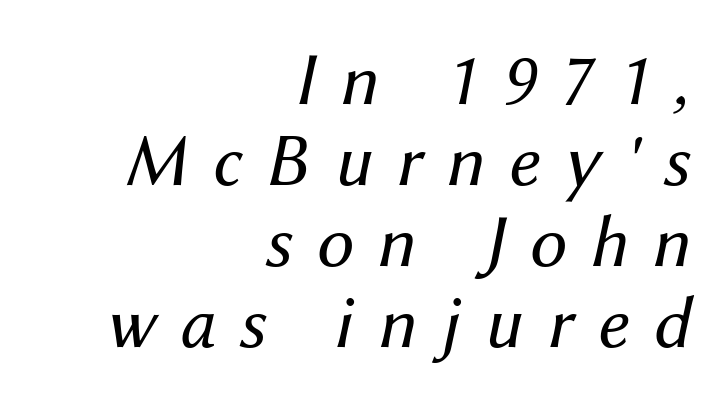
{"italic": "yes", "lean": "right", "slant_degrees": 12, "bold": "no", "weight": "regular", "width": "normal", "stroke_contrast": "medium", "x_height": "medium", "monospaced": "no", "underline": "no", "align": "right", "line_spacing": "tight", "line_spacing_ratio": 1.08, "letter_spacing": "wide", "letter_spacing_em": 0.32, "glyph_px": 75}
